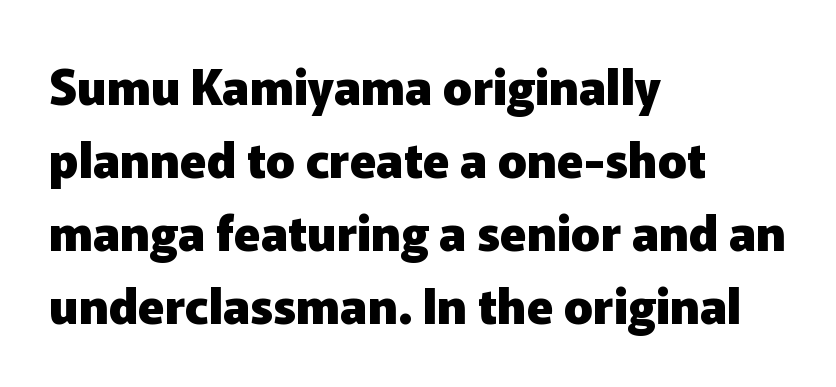
{"serif": "no", "italic": "no", "bold": "yes", "weight": "heavy", "width": "normal", "stroke_contrast": "low", "x_height": "medium", "monospaced": "no", "underline": "no", "align": "left", "line_spacing": "normal", "line_spacing_ratio": 1.52, "letter_spacing": "normal", "letter_spacing_em": 0.0, "glyph_px": 48}
